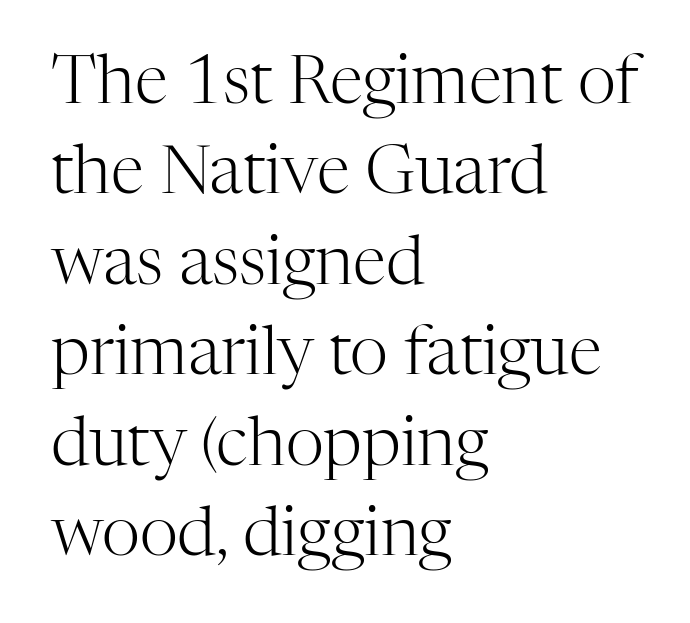
The image shows 67 px light serif type, upright; set left-aligned, normal line spacing (1.35x), normal letter spacing, not underlined; high stroke contrast and a medium x-height.
